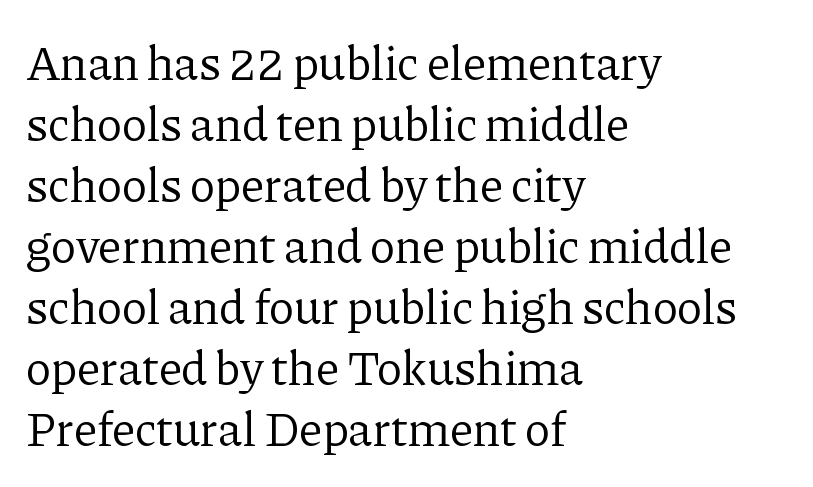
{"serif": "yes", "italic": "no", "bold": "no", "weight": "regular", "width": "normal", "stroke_contrast": "low", "x_height": "medium", "monospaced": "no", "underline": "no", "align": "left", "line_spacing": "normal", "line_spacing_ratio": 1.27, "letter_spacing": "normal", "letter_spacing_em": 0.0, "glyph_px": 48}
